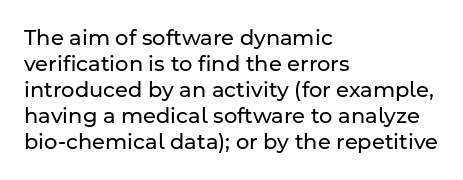
The image shows 21 px text type, upright; set left-aligned, line spacing 1.24x, normal letter spacing, not underlined.
